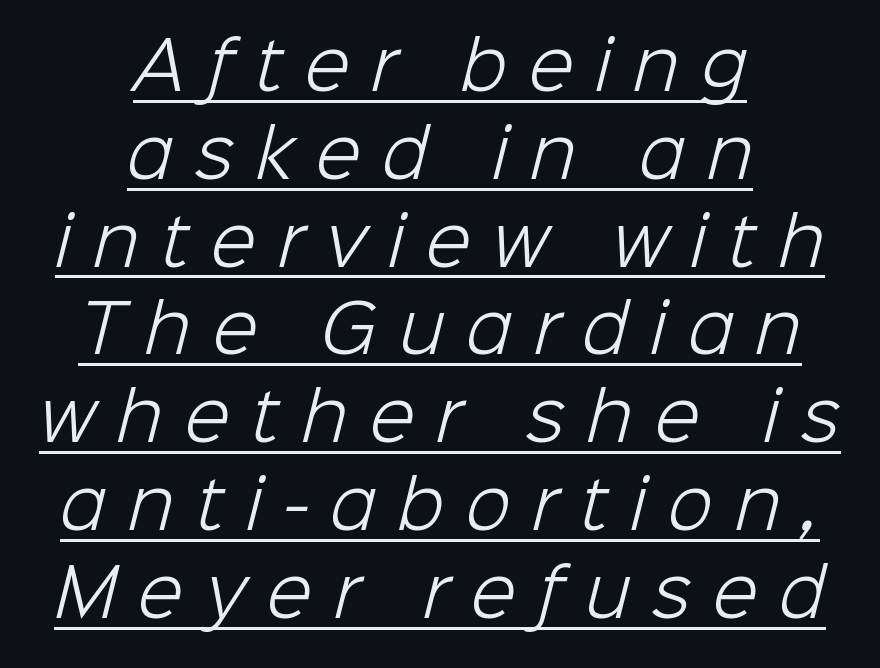
Counters stay open thanks to moderate or lighter strokes. Substantial extra tracking has been applied to these lines. Typeset on center — no edge is straight. These lines are rendered in a variable-pitch font. Honestly, the underline is the first thing you notice here.
